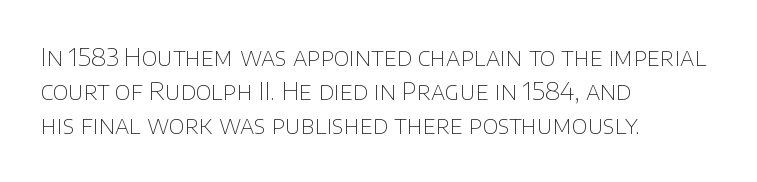
Q: Is the text bold? A: No.
Q: Is the text italic (slanted)? A: No, it is upright.
Q: Is the text underlined? A: No.
Q: How is the paragraph aligned? A: Left-aligned.
Q: Is the spacing between letters normal or unusually wide? A: Normal.
Q: Is the spacing between lines tight, normal or loose? A: Normal.
